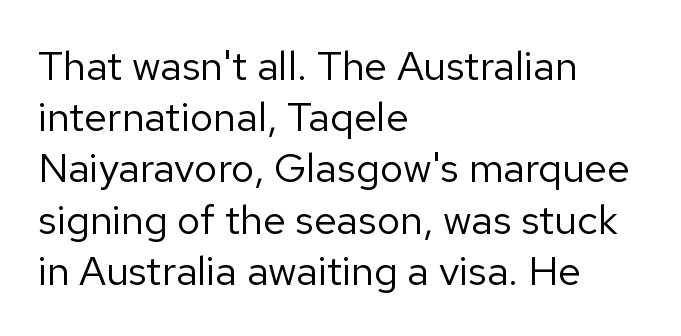
Spacing verdict: proportional, widths tailored to each character. No italicization has been applied; the sample stays upright. The zone under the glyphs is completely vacant. Compared with a typical body face, this is equally light or lighter still. The type family on display is of the sans-serif kind.
